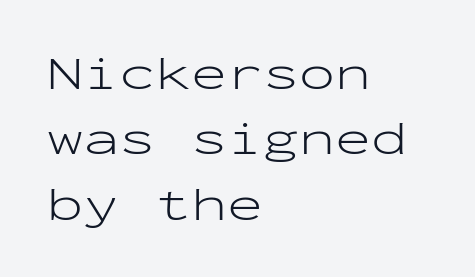
Q: Is the text bold? A: No.
Q: Is the text italic (slanted)? A: No, it is upright.
Q: Is the typeface a serif or a sans-serif typeface? A: Sans-serif.
Q: Is the text underlined? A: No.
Q: How is the paragraph aligned? A: Left-aligned.
Q: Is the spacing between letters normal or unusually wide? A: Normal.
Q: Is the spacing between lines tight, normal or loose? A: Normal.
Q: Width (condensed, normal, or wide)? A: Wide.
Q: Stroke contrast? A: Low.
Q: x-height? A: Medium.
Q: Monospaced? A: Yes.
